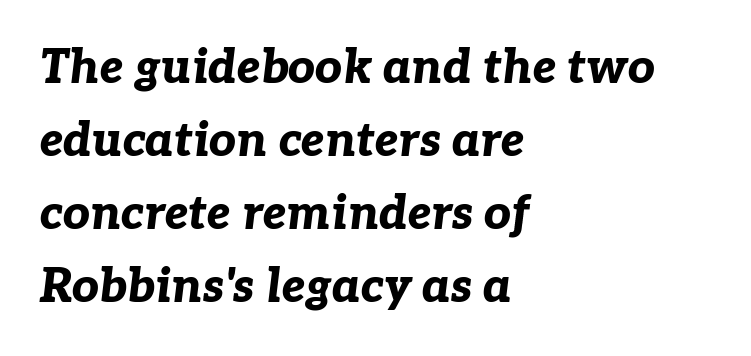
Characters follow at the spacing the type designer built in. Note the varied advance widths — an 'i' is clearly narrower than an 'm'. The glyphs have the mass of a bold cut. Left-aligned paragraph, ragged on the right.
